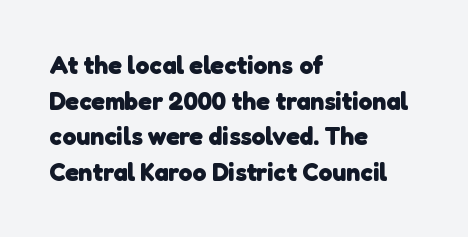
The image shows 25 px bold type; set left-aligned, normal line spacing (1.43x), normal letter spacing, not underlined.
